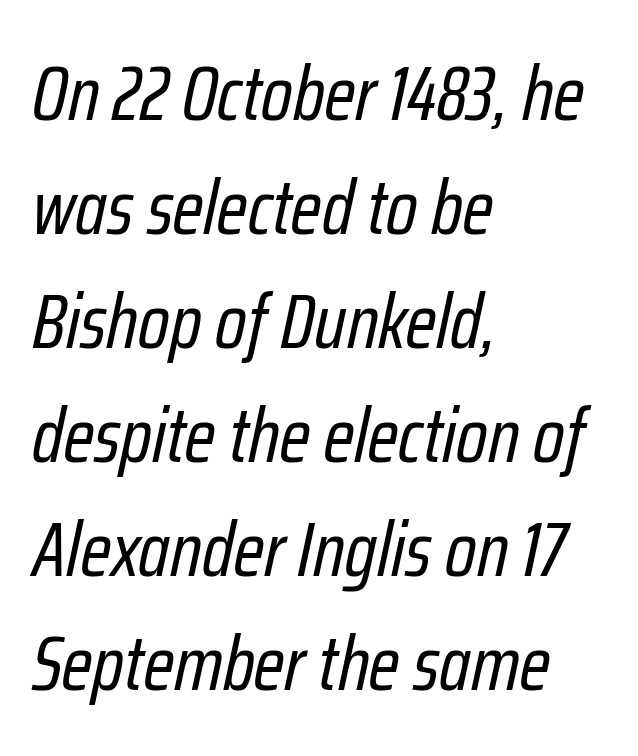
{"italic": "yes", "lean": "right", "slant_degrees": 12, "bold": "no", "weight": "regular", "width": "condensed", "stroke_contrast": "low", "x_height": "medium", "monospaced": "no", "underline": "no", "align": "left", "line_spacing": "normal", "line_spacing_ratio": 1.48, "letter_spacing": "normal", "letter_spacing_em": 0.0, "glyph_px": 77}
